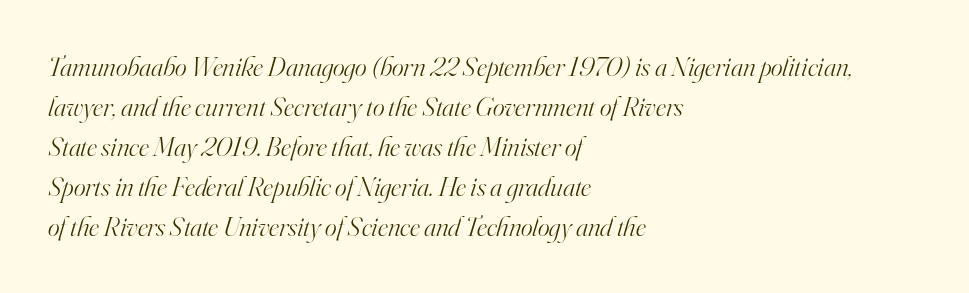
Q: Is the text bold? A: No.
Q: Is the text italic (slanted)? A: Yes, it leans right by about 16 degrees.
Q: Is the typeface a serif or a sans-serif typeface? A: Serif.
Q: Is the text underlined? A: No.
Q: How is the paragraph aligned? A: Left-aligned.
Q: Is the spacing between letters normal or unusually wide? A: Normal.
Q: Is the spacing between lines tight, normal or loose? A: Normal.
Q: Width (condensed, normal, or wide)? A: Normal.
Q: Stroke contrast? A: High.
Q: x-height? A: Small.
Q: Monospaced? A: No.
